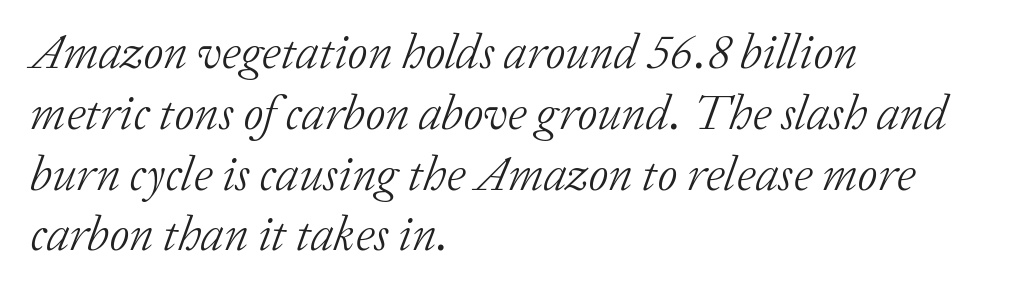
Q: Is the text bold? A: No.
Q: Is the text italic (slanted)? A: Yes, it leans right by about 20 degrees.
Q: Is the typeface a serif or a sans-serif typeface? A: Serif.
Q: Is the text underlined? A: No.
Q: How is the paragraph aligned? A: Left-aligned.
Q: Is the spacing between letters normal or unusually wide? A: Normal.
Q: Width (condensed, normal, or wide)? A: Normal.
Q: Stroke contrast? A: Low.
Q: x-height? A: Medium.
Q: Monospaced? A: No.
